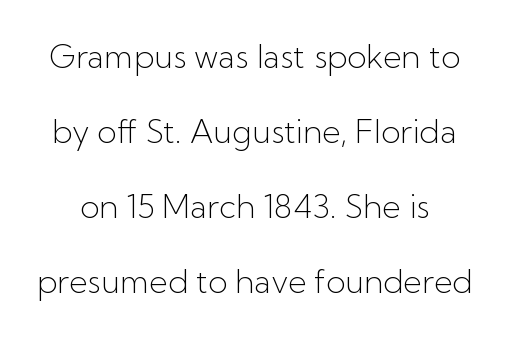
The image shows 32 px light sans-serif type, upright; set loose line spacing (2.34x), normal letter spacing, not underlined; low stroke contrast and a medium x-height.
